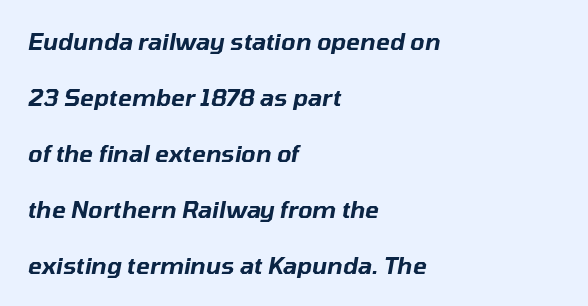
A bare baseline throughout the passage. A typesetter would mark this as italic. These lines stack with their left ends in a neat column. The type is set solid horizontally, with unmodified tracking. What's the leading like? Stretched, with rows far apart.
